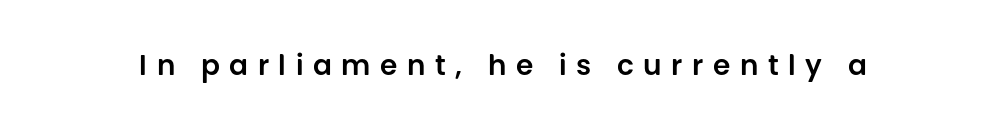
The image shows 28 px sans-serif type, upright; set unusually wide letter spacing (+0.34 em), not underlined; low stroke contrast and a large x-height.
